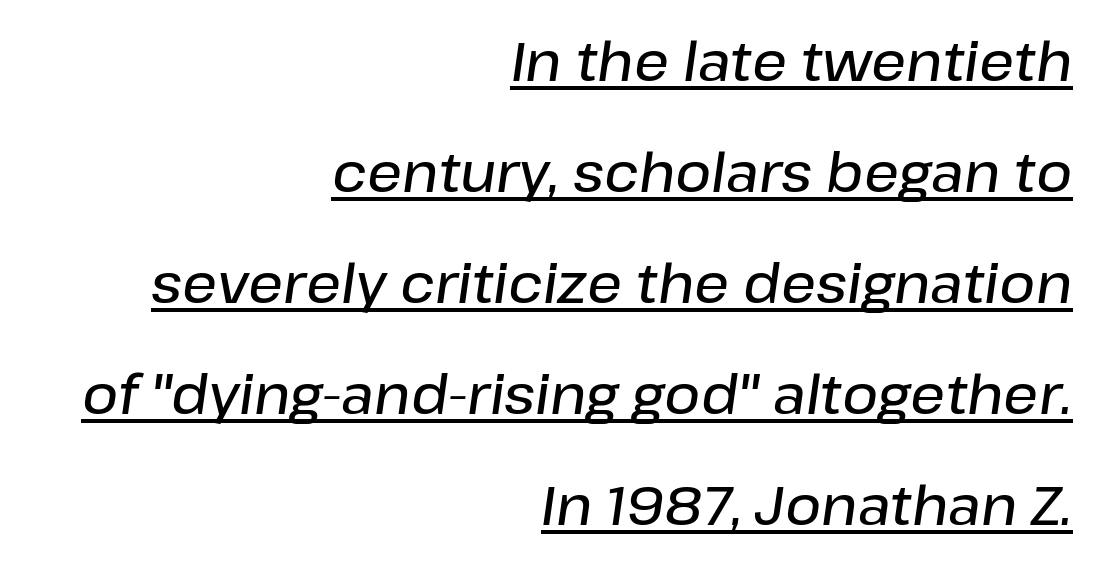
The image shows 55 px semibold type, italic (leaning right); set right-aligned, loose line spacing (2.02x), normal letter spacing, underlined; low stroke contrast and a medium x-height.
